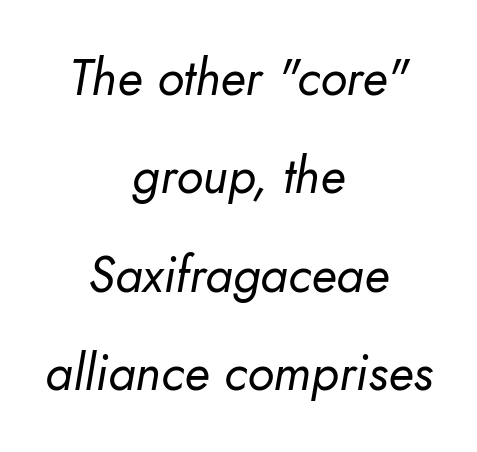
Q: Is the text bold? A: No.
Q: Is the text italic (slanted)? A: Yes, it leans right by about 10 degrees.
Q: Is the text underlined? A: No.
Q: How is the paragraph aligned? A: Centered.
Q: Is the spacing between letters normal or unusually wide? A: Normal.
Q: Is the spacing between lines tight, normal or loose? A: Loose.
Q: Width (condensed, normal, or wide)? A: Normal.
Q: Stroke contrast? A: Low.
Q: x-height? A: Small.
Q: Monospaced? A: No.
